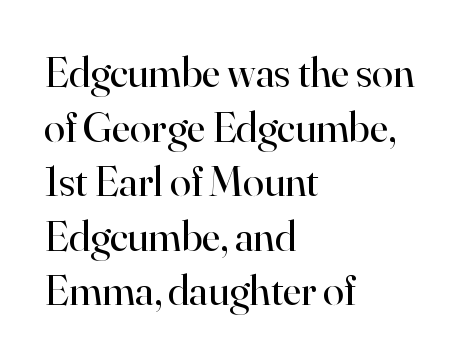
Q: Is the text bold? A: No.
Q: Is the text italic (slanted)? A: No, it is upright.
Q: Is the typeface a serif or a sans-serif typeface? A: Serif.
Q: Is the text underlined? A: No.
Q: How is the paragraph aligned? A: Left-aligned.
Q: Is the spacing between letters normal or unusually wide? A: Normal.
Q: Is the spacing between lines tight, normal or loose? A: Normal.
Q: Width (condensed, normal, or wide)? A: Normal.
Q: Stroke contrast? A: High.
Q: x-height? A: Small.
Q: Monospaced? A: No.
